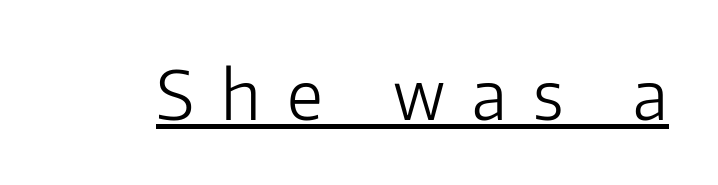
The font's upright variant was chosen for this text. Varying glyph widths throughout — classic text-font behaviour. Short note: letters widely spaced. Descenders here cross a horizontal rule under the line.
